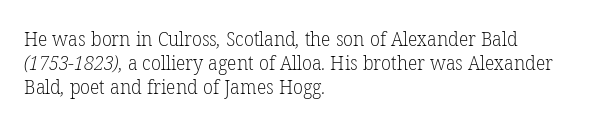
Q: Is the text bold? A: No.
Q: Is the text underlined? A: No.
Q: How is the paragraph aligned? A: Left-aligned.
Q: Is the spacing between letters normal or unusually wide? A: Normal.
